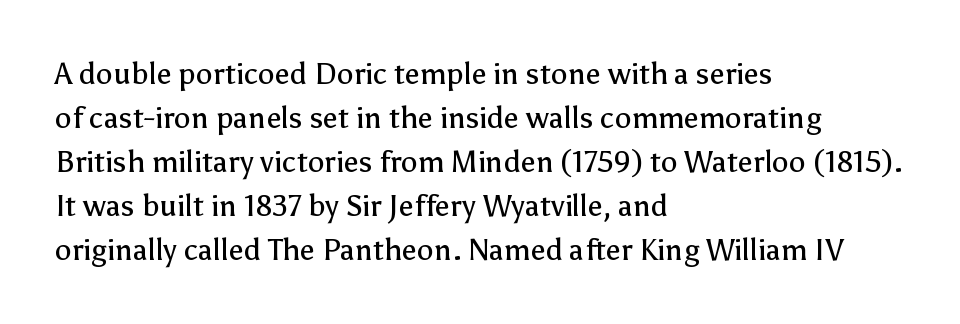
{"serif": "no", "italic": "no", "bold": "no", "weight": "regular", "width": "normal", "stroke_contrast": "low", "x_height": "medium", "monospaced": "no", "underline": "no", "align": "left", "line_spacing": "normal", "line_spacing_ratio": 1.47, "letter_spacing": "normal", "letter_spacing_em": 0.0, "glyph_px": 30}
